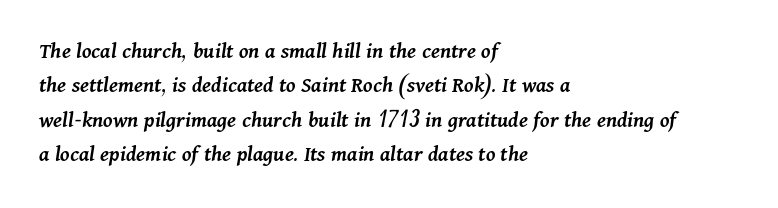
Q: Is the text bold? A: Semi-bold.
Q: Is the text italic (slanted)? A: Yes, it leans right by about 11 degrees.
Q: Is the text underlined? A: No.
Q: How is the paragraph aligned? A: Left-aligned.
Q: Is the spacing between letters normal or unusually wide? A: Normal.
Q: Is the spacing between lines tight, normal or loose? A: Normal.
